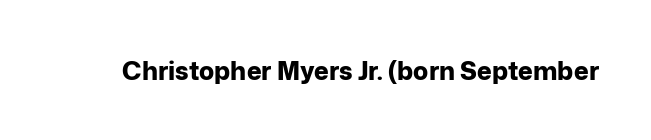
Q: Is the text bold? A: Yes.
Q: Is the text italic (slanted)? A: No, it is upright.
Q: Is the text underlined? A: No.
Q: Is the spacing between letters normal or unusually wide? A: Normal.
